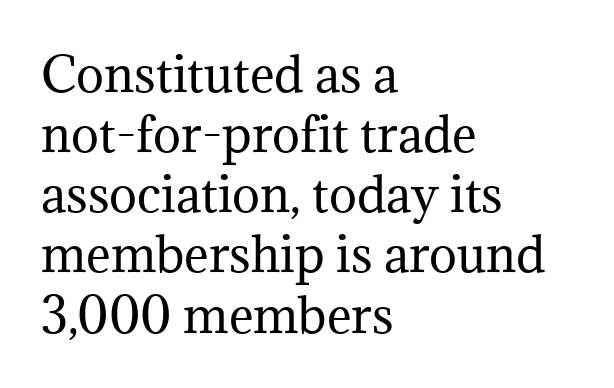
Q: Is the text bold? A: No.
Q: Is the text italic (slanted)? A: No, it is upright.
Q: Is the typeface a serif or a sans-serif typeface? A: Serif.
Q: Is the text underlined? A: No.
Q: How is the paragraph aligned? A: Left-aligned.
Q: Is the spacing between letters normal or unusually wide? A: Normal.
Q: Is the spacing between lines tight, normal or loose? A: Normal.
Q: Width (condensed, normal, or wide)? A: Normal.
Q: Stroke contrast? A: Medium.
Q: x-height? A: Medium.
Q: Monospaced? A: No.
